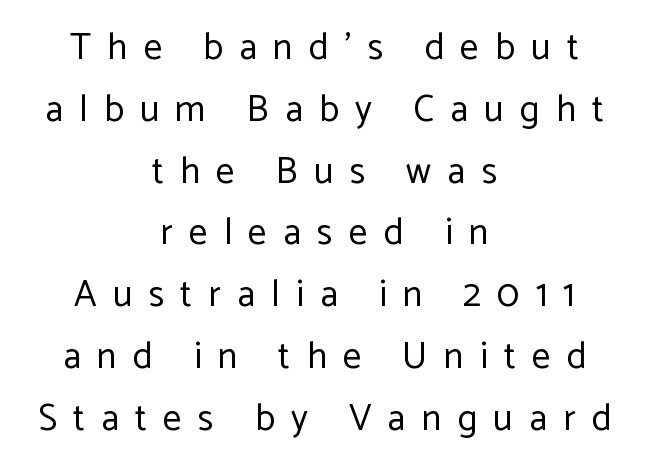
Q: Is the text bold? A: No.
Q: Is the text italic (slanted)? A: No, it is upright.
Q: Is the typeface a serif or a sans-serif typeface? A: Sans-serif.
Q: Is the text underlined? A: No.
Q: How is the paragraph aligned? A: Centered.
Q: Is the spacing between letters normal or unusually wide? A: Unusually wide.
Q: Is the spacing between lines tight, normal or loose? A: Normal.
Q: Width (condensed, normal, or wide)? A: Normal.
Q: Stroke contrast? A: Low.
Q: x-height? A: Medium.
Q: Monospaced? A: No.
